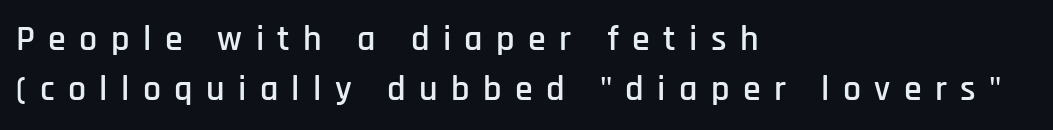
{"serif": "no", "italic": "no", "width": "condensed", "stroke_contrast": "low", "x_height": "large", "monospaced": "no", "underline": "no", "align": "left", "line_spacing": "normal", "line_spacing_ratio": 1.39, "letter_spacing": "wide", "letter_spacing_em": 0.37, "glyph_px": 36}
